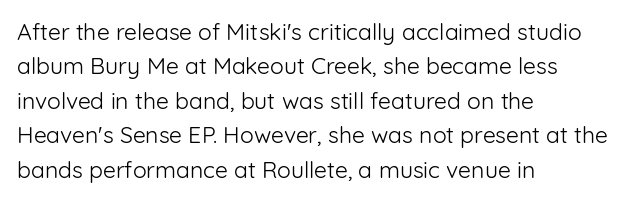
Observe the ordinary spacing: letters are neighbours, not strangers. Only glyphs here, with clear space below each row. Honestly, the row spacing looks completely unremarkable. No letter is thick-stroked: the sample isn't bold.
